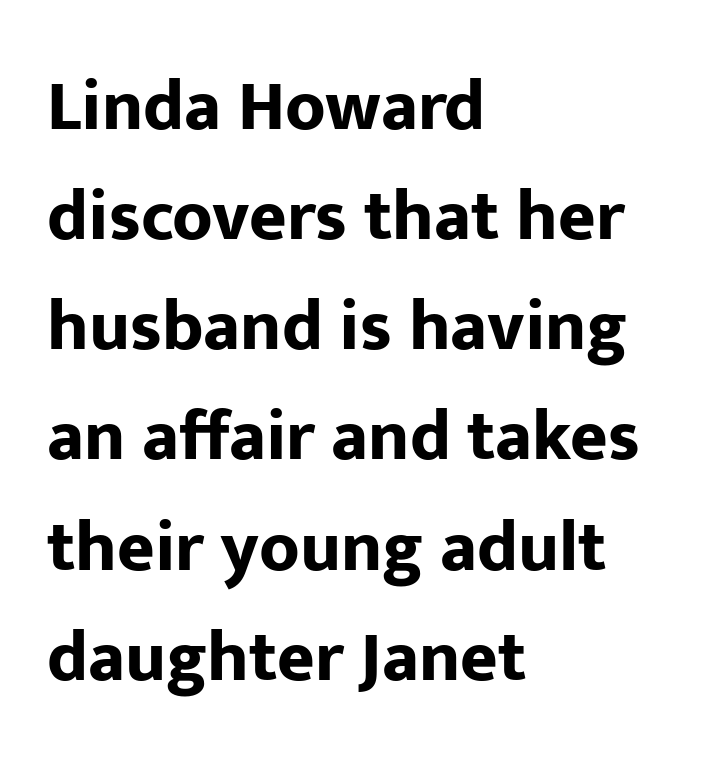
The typesetting leans heavy: a genuine bold. Underlining? Definitely not there. Each letter's strokes conclude bluntly, with no projecting serifs. The rendering uses natural spacing where letterforms have individual widths.
